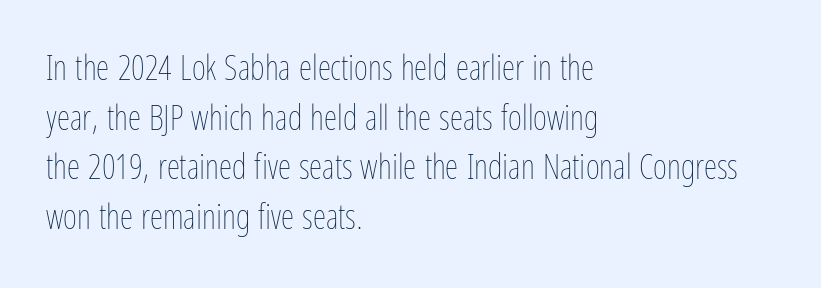
Vertical strokes here are truly vertical. The face used here is proportionally spaced, like ordinary book or web type. Stems here are at most as thick as an everyday book face. Check under the words: just untouched page. These lines stack with their left ends in a neat column. These lines sit exactly where default settings would place them.
